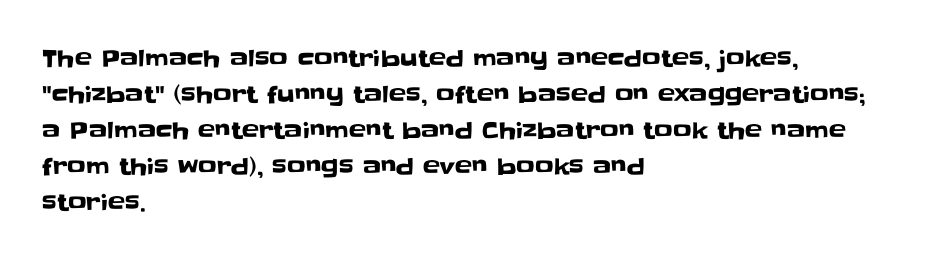
Q: Is the text italic (slanted)? A: No, it is upright.
Q: Is the text underlined? A: No.
Q: How is the paragraph aligned? A: Left-aligned.
Q: Is the spacing between letters normal or unusually wide? A: Normal.
Q: Is the spacing between lines tight, normal or loose? A: Normal.
